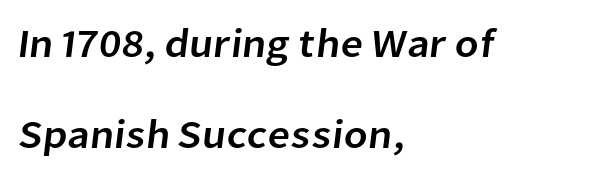
Q: Is the typeface a serif or a sans-serif typeface? A: Sans-serif.
Q: Is the text underlined? A: No.
Q: How is the paragraph aligned? A: Left-aligned.
Q: Is the spacing between letters normal or unusually wide? A: Normal.
Q: Is the spacing between lines tight, normal or loose? A: Loose.
Q: Width (condensed, normal, or wide)? A: Normal.
Q: Stroke contrast? A: Low.
Q: x-height? A: Medium.
Q: Monospaced? A: No.
